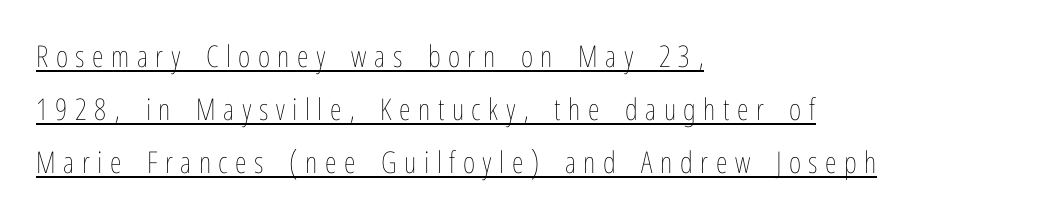
How are the letters spaced? Widely, with obvious added tracking. Line beginnings align vertically; line endings do not. Counters stay open thanks to moderate or lighter strokes. Rendered with straight, roman letterforms.
